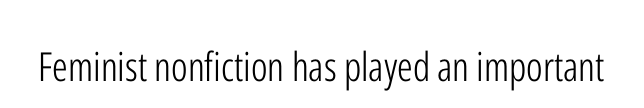
Q: Is the text bold? A: No.
Q: Is the text italic (slanted)? A: No, it is upright.
Q: Is the typeface a serif or a sans-serif typeface? A: Sans-serif.
Q: Is the text underlined? A: No.
Q: Is the spacing between letters normal or unusually wide? A: Normal.
Q: Width (condensed, normal, or wide)? A: Condensed.
Q: Stroke contrast? A: Low.
Q: x-height? A: Medium.
Q: Monospaced? A: No.
